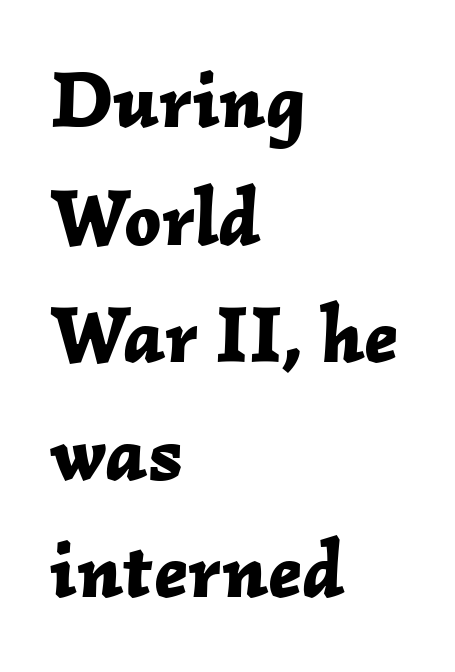
{"italic": "yes", "lean": "right", "slant_degrees": 2, "bold": "yes", "weight": "bold", "width": "normal", "stroke_contrast": "low", "x_height": "medium", "monospaced": "no", "underline": "no", "align": "left", "line_spacing": "normal", "line_spacing_ratio": 1.47, "letter_spacing": "normal", "letter_spacing_em": 0.0, "glyph_px": 80}
